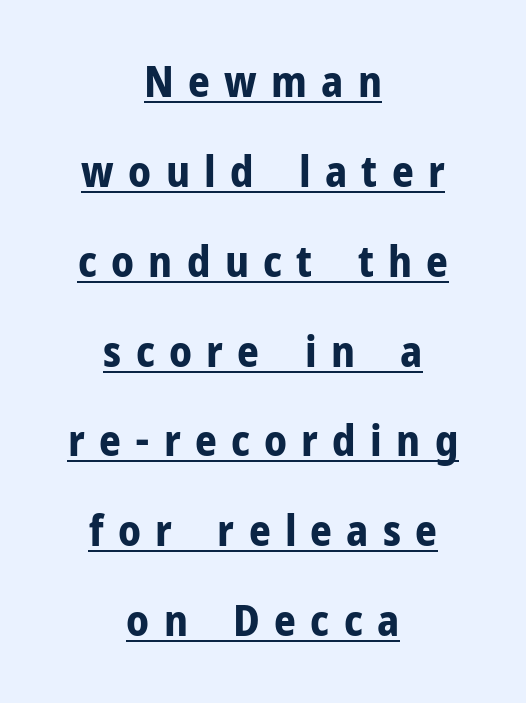
{"serif": "no", "italic": "no", "bold": "yes", "weight": "bold", "width": "normal", "stroke_contrast": "low", "x_height": "medium", "monospaced": "no", "underline": "yes", "align": "center", "line_spacing": "loose", "line_spacing_ratio": 2.09, "letter_spacing": "wide", "letter_spacing_em": 0.33, "glyph_px": 43}
